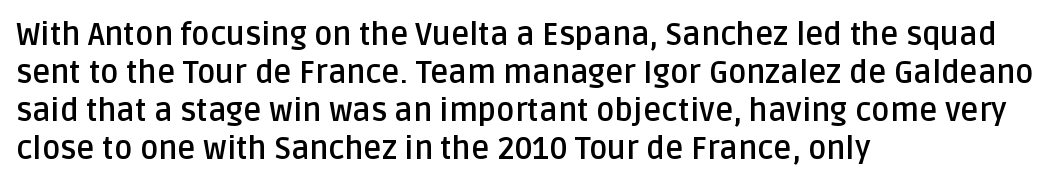
{"serif": "no", "italic": "no", "bold": "yes", "weight": "semibold", "width": "normal", "stroke_contrast": "low", "x_height": "large", "monospaced": "no", "underline": "no", "align": "left", "line_spacing_ratio": 1.23, "letter_spacing": "normal", "letter_spacing_em": 0.0, "glyph_px": 31}
